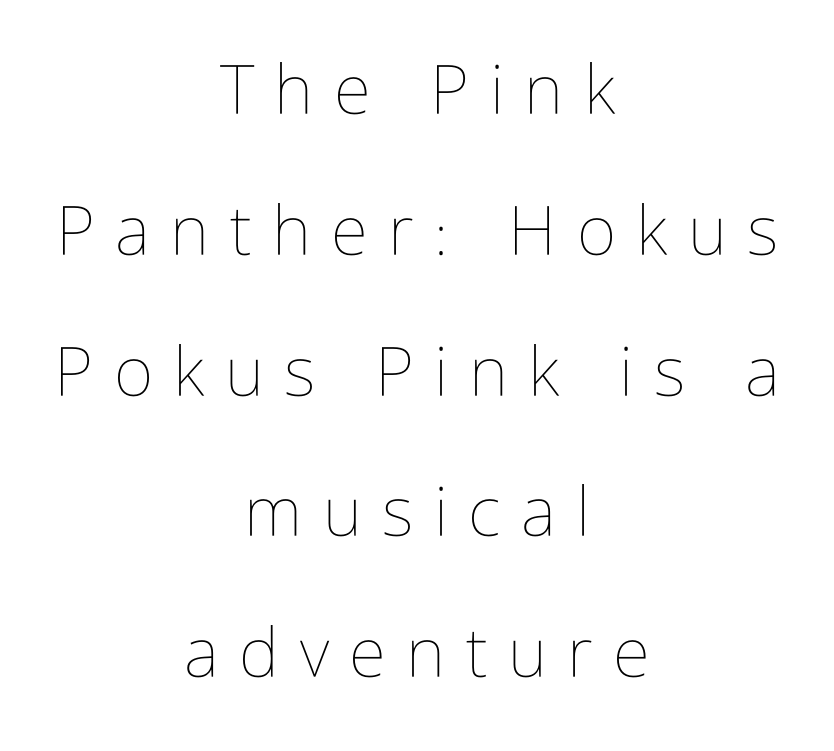
{"italic": "no", "bold": "no", "weight": "thin", "width": "condensed", "stroke_contrast": "low", "x_height": "medium", "monospaced": "no", "underline": "no", "align": "center", "line_spacing": "loose", "line_spacing_ratio": 2.07, "letter_spacing": "wide", "letter_spacing_em": 0.3, "glyph_px": 68}
